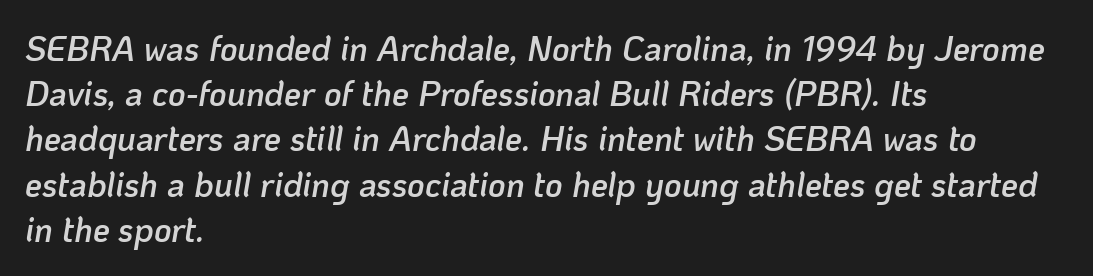
The image shows 34 px semibold type, italic (leaning right); set left-aligned, normal line spacing (1.33x), normal letter spacing, not underlined; low stroke contrast and a medium x-height.
